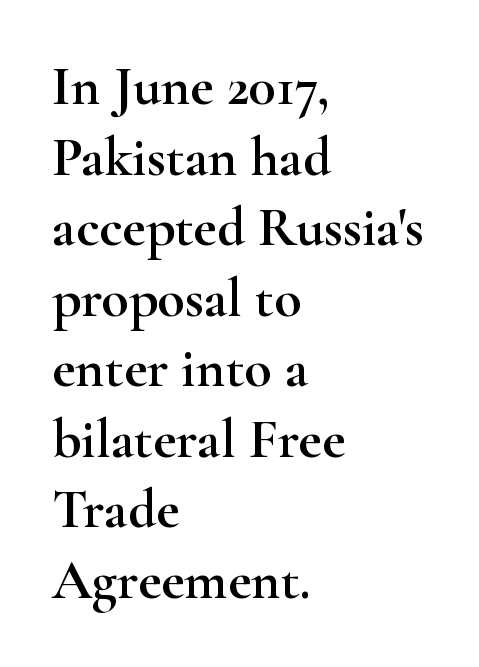
Q: Is the text italic (slanted)? A: No, it is upright.
Q: Is the typeface a serif or a sans-serif typeface? A: Serif.
Q: Is the text underlined? A: No.
Q: How is the paragraph aligned? A: Left-aligned.
Q: Is the spacing between letters normal or unusually wide? A: Normal.
Q: Is the spacing between lines tight, normal or loose? A: Normal.
Q: Width (condensed, normal, or wide)? A: Wide.
Q: Stroke contrast? A: High.
Q: x-height? A: Small.
Q: Monospaced? A: No.
